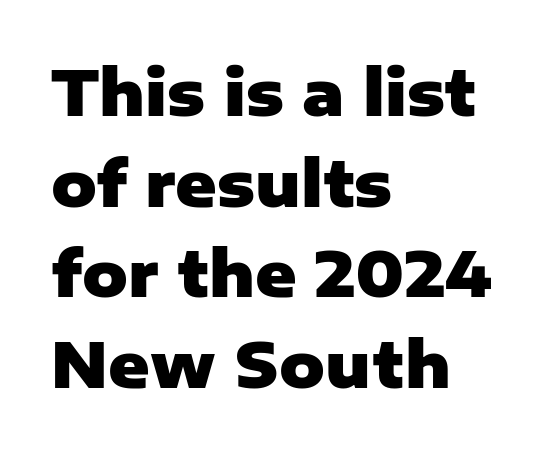
Q: Is the text bold? A: Yes.
Q: Is the text italic (slanted)? A: No, it is upright.
Q: Is the typeface a serif or a sans-serif typeface? A: Sans-serif.
Q: Is the text underlined? A: No.
Q: How is the paragraph aligned? A: Left-aligned.
Q: Is the spacing between letters normal or unusually wide? A: Normal.
Q: Is the spacing between lines tight, normal or loose? A: Normal.
Q: Width (condensed, normal, or wide)? A: Normal.
Q: Stroke contrast? A: Low.
Q: x-height? A: Medium.
Q: Monospaced? A: No.
